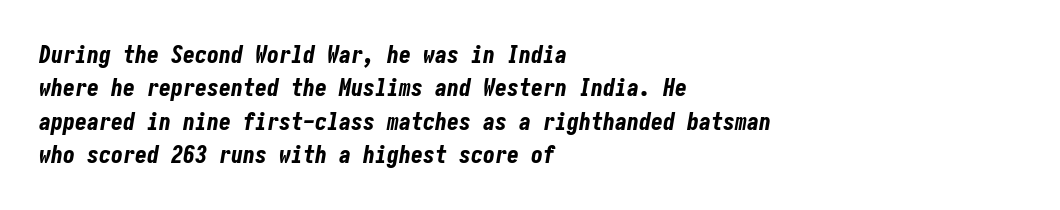
The image shows 24 px bold type, italic (leaning right); set left-aligned, normal line spacing (1.39x), normal letter spacing, not underlined.
